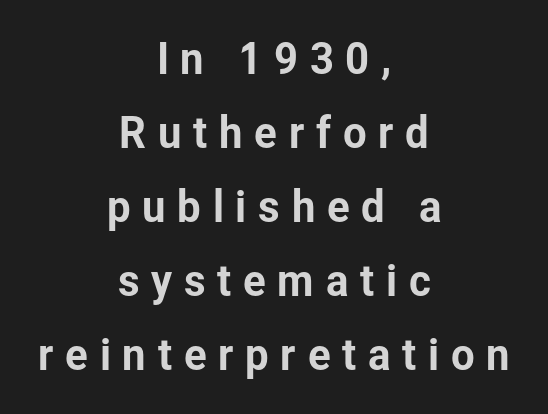
The image shows 42 px sans-serif type, upright; set centered, line spacing 1.76x, unusually wide letter spacing (+0.28 em), not underlined; low stroke contrast and a medium x-height.
